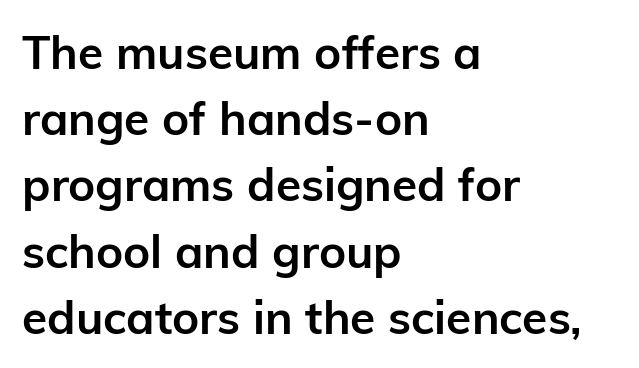
{"serif": "no", "italic": "no", "bold": "yes", "weight": "semibold", "width": "normal", "stroke_contrast": "low", "x_height": "medium", "monospaced": "no", "underline": "no", "align": "left", "line_spacing": "normal", "line_spacing_ratio": 1.44, "letter_spacing": "normal", "letter_spacing_em": 0.0, "glyph_px": 46}
